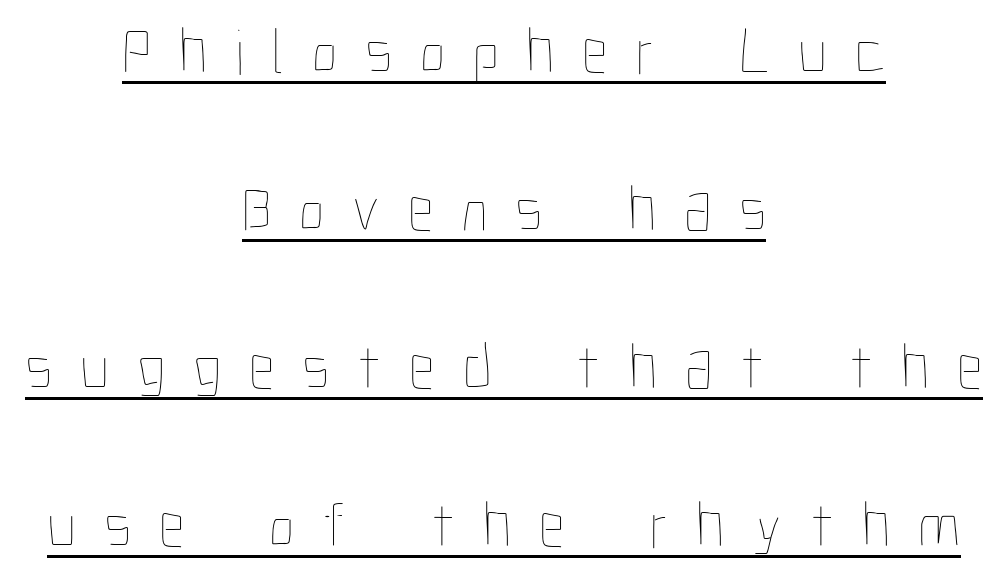
Q: Is the text bold? A: No.
Q: Is the text italic (slanted)? A: No, it is upright.
Q: Is the text underlined? A: Yes.
Q: How is the paragraph aligned? A: Centered.
Q: Is the spacing between letters normal or unusually wide? A: Unusually wide.
Q: Is the spacing between lines tight, normal or loose? A: Loose.
Q: Width (condensed, normal, or wide)? A: Condensed.
Q: Stroke contrast? A: Low.
Q: x-height? A: Medium.
Q: Monospaced? A: No.
